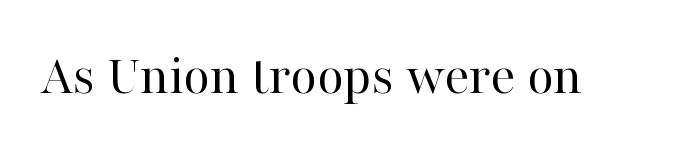
{"serif": "yes", "italic": "no", "bold": "no", "weight": "regular", "width": "normal", "stroke_contrast": "high", "x_height": "medium", "monospaced": "no", "underline": "no", "letter_spacing": "normal", "letter_spacing_em": 0.0, "glyph_px": 58}
